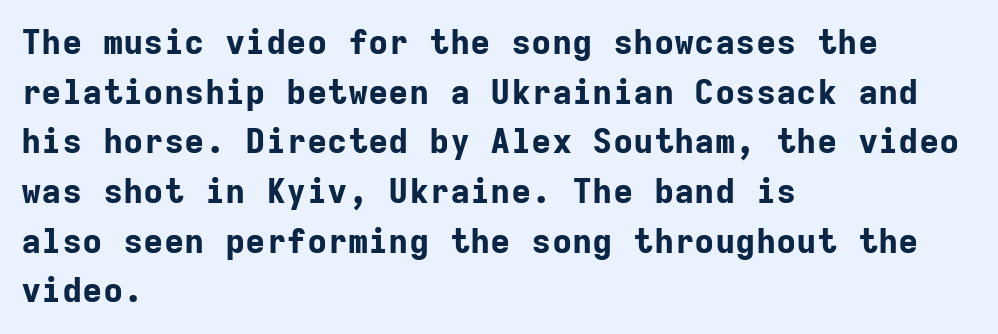
The image shows 34 px bold sans-serif type, upright, monospaced; set left-aligned, normal line spacing (1.46x), normal letter spacing, not underlined; low stroke contrast and a medium x-height.
